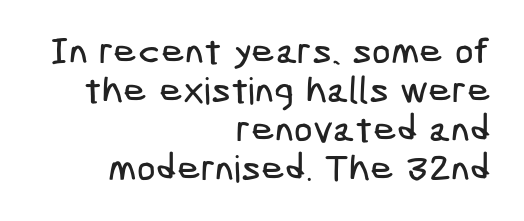
Q: Is the typeface a serif or a sans-serif typeface? A: Sans-serif.
Q: Is the text underlined? A: No.
Q: How is the paragraph aligned? A: Right-aligned.
Q: Is the spacing between letters normal or unusually wide? A: Normal.
Q: Is the spacing between lines tight, normal or loose? A: Tight.
Q: Width (condensed, normal, or wide)? A: Condensed.
Q: Stroke contrast? A: Low.
Q: x-height? A: Medium.
